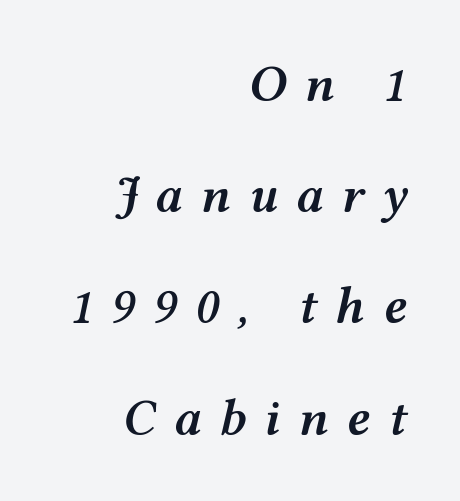
Is there much room between lines? Yes — plenty of vertical air separates them. These lines are rendered in a variable-pitch font. Every letter is mildly thick-stroked: semibold rather than bold. In terms of letterspacing, this is a distinctly airy, spread setting. Words float on clear page, feet unadorned. This rendering uses right alignment, leaving the left contour irregular.
